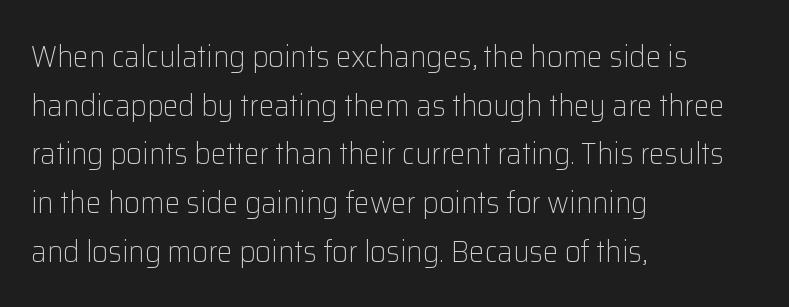
{"serif": "no", "italic": "no", "bold": "no", "weight": "light", "width": "normal", "stroke_contrast": "low", "x_height": "medium", "monospaced": "no", "underline": "no", "align": "left", "line_spacing": "normal", "line_spacing_ratio": 1.57, "letter_spacing": "normal", "letter_spacing_em": 0.0, "glyph_px": 31}
